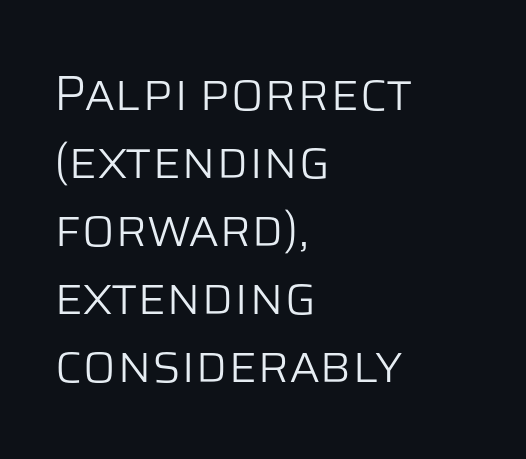
{"serif": "no", "italic": "no", "bold": "no", "weight": "light", "width": "normal", "stroke_contrast": "low", "x_height": "large", "monospaced": "no", "underline": "no", "align": "left", "line_spacing": "normal", "line_spacing_ratio": 1.39, "letter_spacing": "normal", "letter_spacing_em": 0.0, "glyph_px": 49}
